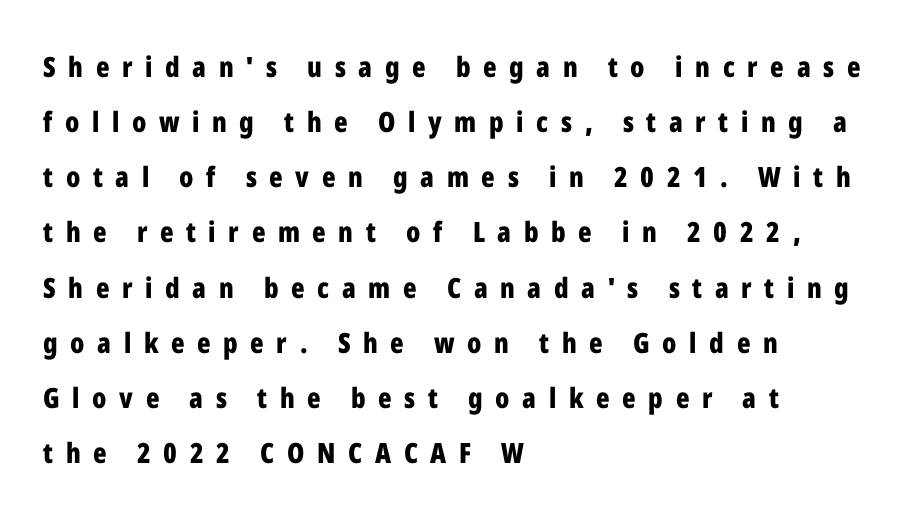
The image shows 28 px bold, condensed sans-serif type, upright; set left-aligned, loose line spacing (1.97x), unusually wide letter spacing (+0.45 em), not underlined; low stroke contrast and a medium x-height.
